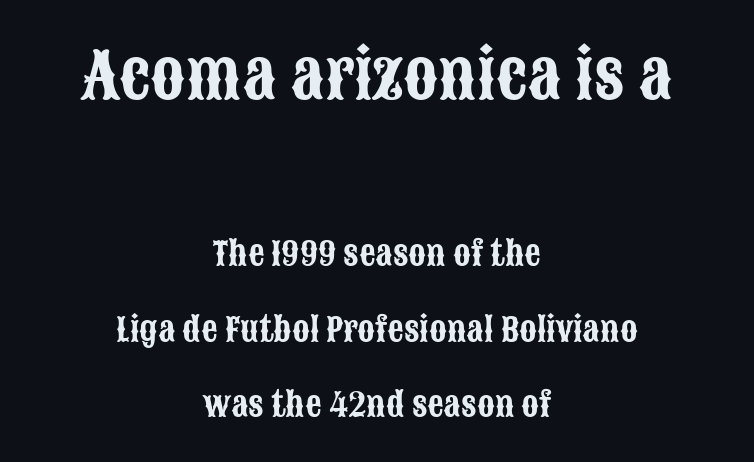
Tracking here is standard; glyphs follow each other at the usual distance. Line starts and ends both wander, symmetrically. Successive baselines arrive slowly, with a big drop between each. Upright lettering throughout.
